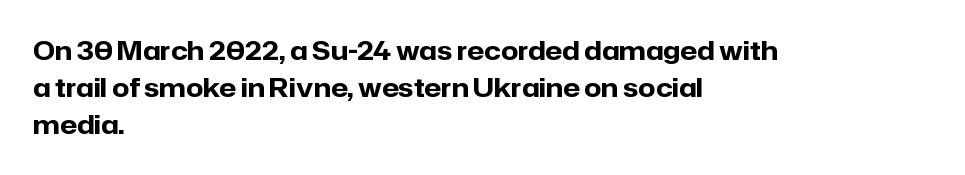
Horizontally, the lines are justified to the leading edge only. These words are printed bold, with thick strokes throughout. These lines sit exactly where default settings would place them. Every character sits straight up, as roman type does. Beneath every word, the page is bare.
